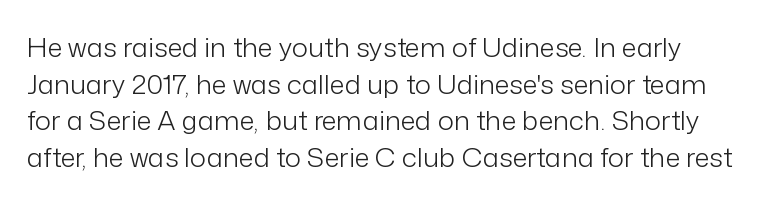
Any mark beneath the type? The region is blank. Each stroke keeps to a modest, everyday thickness or less. Regular leading. The lettering holds an erect, upright posture throughout. This sample uses plain, unmodified letter spacing.
